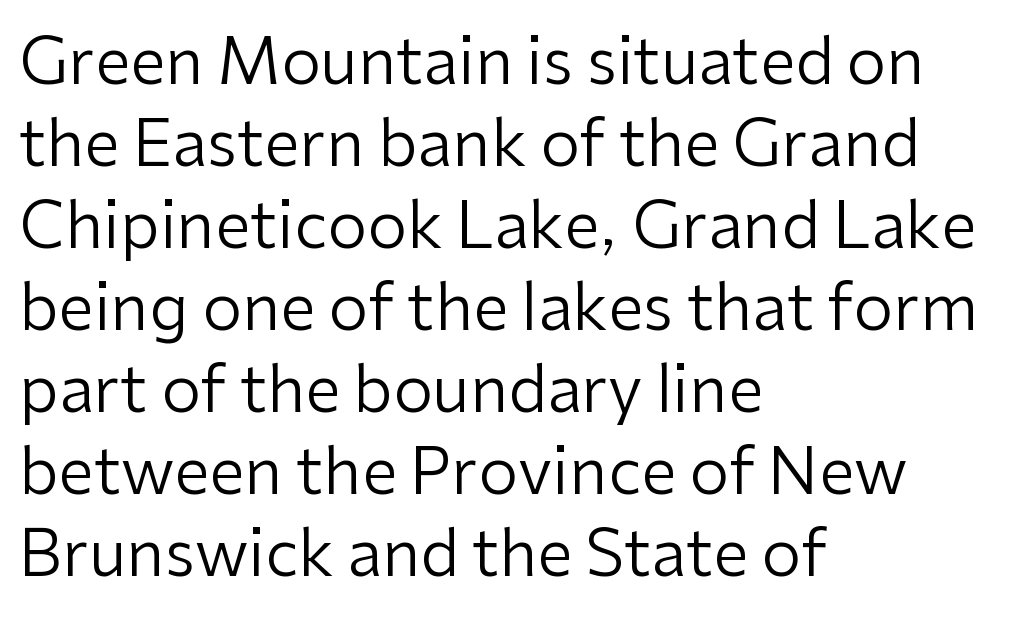
{"serif": "no", "italic": "no", "bold": "no", "weight": "regular", "width": "normal", "stroke_contrast": "low", "x_height": "medium", "monospaced": "no", "underline": "no", "align": "left", "line_spacing": "normal", "line_spacing_ratio": 1.28, "letter_spacing": "normal", "letter_spacing_em": 0.0, "glyph_px": 64}
